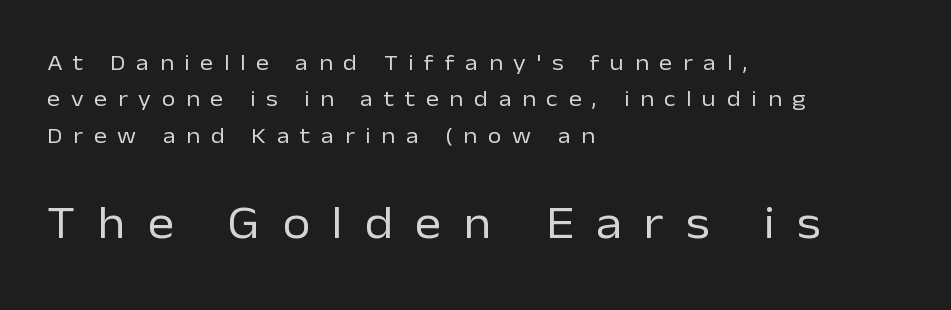
Look at the bottom of the vertical strokes: they stop flat, with no serifs. Does the copy run flush right? No — it runs flush left. Ordinary non-slanted type is in use. Do the characters align in a grid? No, the font is proportional.
